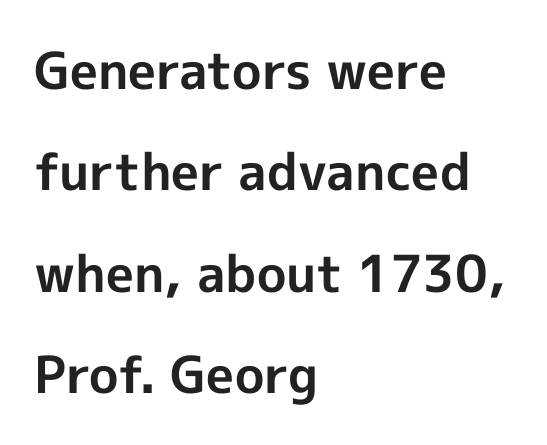
Q: Is the text bold? A: Yes.
Q: Is the text italic (slanted)? A: No, it is upright.
Q: Is the typeface a serif or a sans-serif typeface? A: Sans-serif.
Q: Is the text underlined? A: No.
Q: How is the paragraph aligned? A: Left-aligned.
Q: Is the spacing between letters normal or unusually wide? A: Normal.
Q: Is the spacing between lines tight, normal or loose? A: Loose.
Q: Width (condensed, normal, or wide)? A: Normal.
Q: x-height? A: Medium.
Q: Monospaced? A: No.
